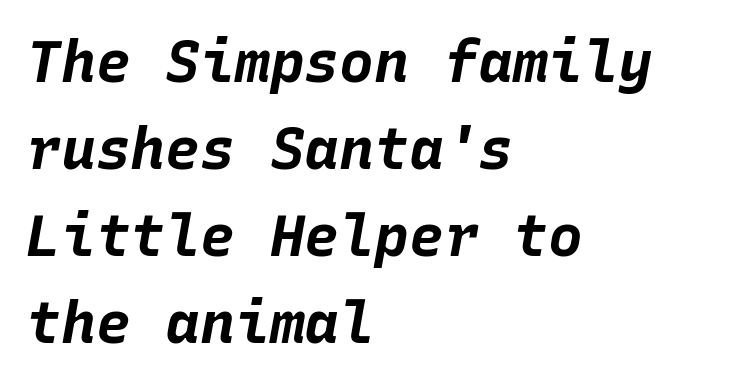
{"italic": "yes", "lean": "right", "slant_degrees": 10, "bold": "yes", "weight": "bold", "width": "normal", "stroke_contrast": "low", "x_height": "large", "monospaced": "yes", "underline": "no", "align": "left", "line_spacing": "normal", "line_spacing_ratio": 1.5, "letter_spacing": "normal", "letter_spacing_em": 0.0, "glyph_px": 58}
